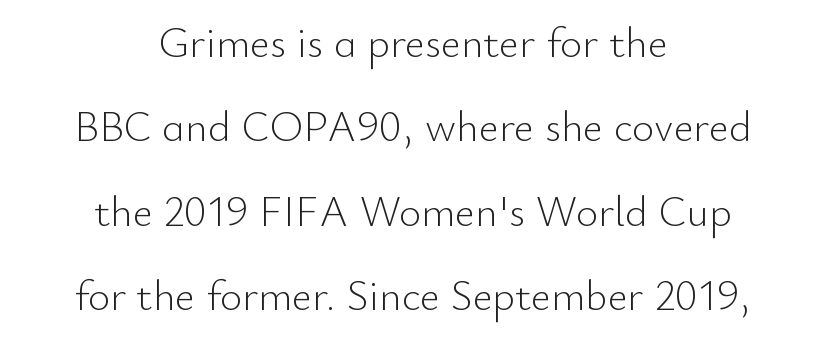
Q: Is the text bold? A: No.
Q: Is the text italic (slanted)? A: No, it is upright.
Q: Is the typeface a serif or a sans-serif typeface? A: Sans-serif.
Q: Is the text underlined? A: No.
Q: How is the paragraph aligned? A: Centered.
Q: Is the spacing between letters normal or unusually wide? A: Normal.
Q: Is the spacing between lines tight, normal or loose? A: Loose.
Q: Width (condensed, normal, or wide)? A: Normal.
Q: Stroke contrast? A: Low.
Q: x-height? A: Small.
Q: Monospaced? A: No.
